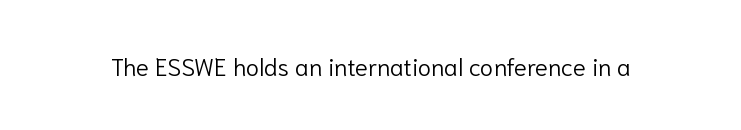
Only glyphs here, with clear space below each row. Notice how the stems are strictly vertical — no italics here. Between one letter and the next there's only the usual sliver of space. Is this a heavy cut? Hardly; it is regular or lighter.
